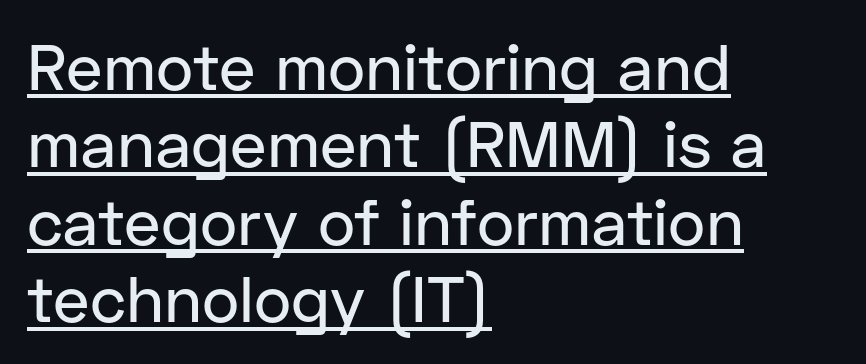
{"serif": "no", "italic": "no", "width": "normal", "stroke_contrast": "low", "x_height": "medium", "monospaced": "no", "underline": "yes", "align": "left", "line_spacing_ratio": 1.21, "letter_spacing": "normal", "letter_spacing_em": 0.0, "glyph_px": 64}
